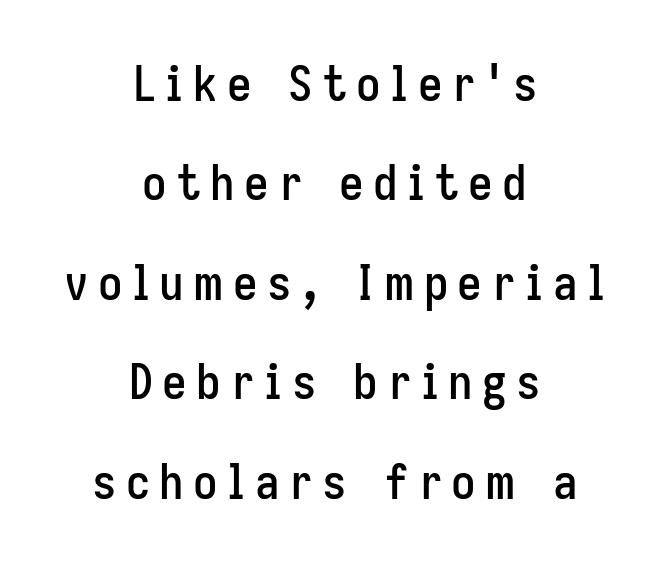
Q: Is the text italic (slanted)? A: No, it is upright.
Q: Is the typeface a serif or a sans-serif typeface? A: Sans-serif.
Q: Is the text underlined? A: No.
Q: How is the paragraph aligned? A: Centered.
Q: Is the spacing between lines tight, normal or loose? A: Loose.
Q: Width (condensed, normal, or wide)? A: Condensed.
Q: Stroke contrast? A: Low.
Q: x-height? A: Medium.
Q: Monospaced? A: No.
